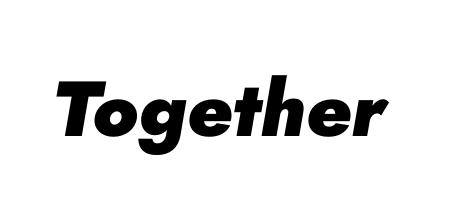
{"italic": "yes", "lean": "right", "slant_degrees": 10, "bold": "yes", "weight": "heavy", "width": "normal", "stroke_contrast": "low", "x_height": "small", "monospaced": "no", "underline": "no", "letter_spacing": "normal", "letter_spacing_em": 0.0, "glyph_px": 78}
